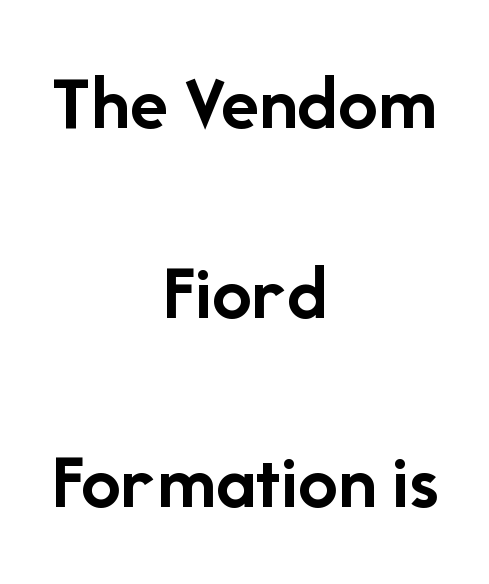
A full-strength bold gives these letters their thick strokes. A roman cut, with each character standing at attention. Is this a fixed-width face? No — the glyphs have proportional, varying widths. Quick note: interline space is abundant.
